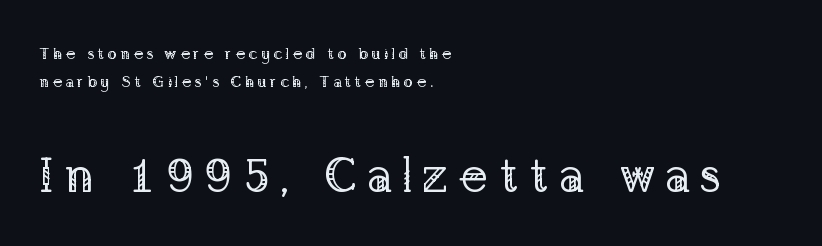
{"serif": "yes", "italic": "no", "bold": "no", "weight": "regular", "width": "normal", "stroke_contrast": "low", "x_height": "medium", "monospaced": "no", "underline": "no", "align": "left", "line_spacing_ratio": 1.76, "letter_spacing": "wide", "letter_spacing_em": 0.2, "larger_block": "second", "size_ratio": 3.0, "glyph_px": 48}
